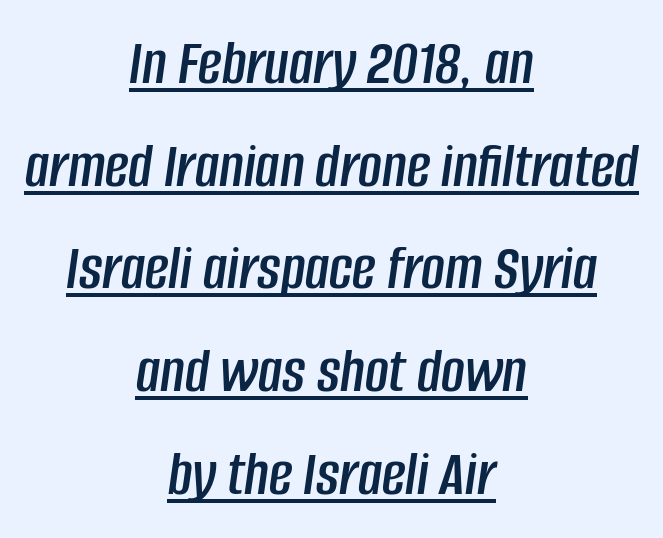
The image shows 65 px condensed type, italic (leaning right); set centered, normal line spacing (1.58x), normal letter spacing, underlined; low stroke contrast and a large x-height.
